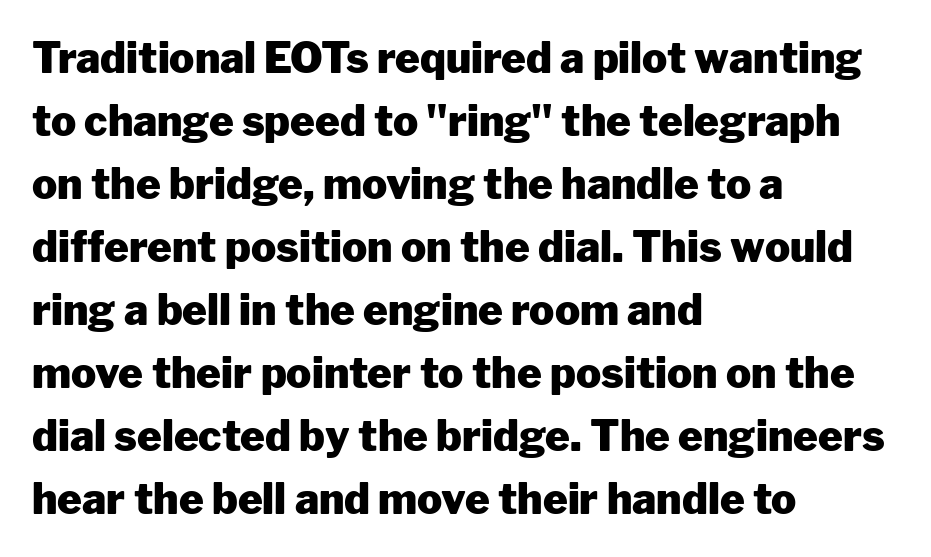
Q: Is the text bold? A: Yes.
Q: Is the text italic (slanted)? A: No, it is upright.
Q: Is the typeface a serif or a sans-serif typeface? A: Sans-serif.
Q: Is the text underlined? A: No.
Q: How is the paragraph aligned? A: Left-aligned.
Q: Is the spacing between letters normal or unusually wide? A: Normal.
Q: Is the spacing between lines tight, normal or loose? A: Normal.
Q: Width (condensed, normal, or wide)? A: Normal.
Q: Stroke contrast? A: Low.
Q: x-height? A: Medium.
Q: Monospaced? A: No.
